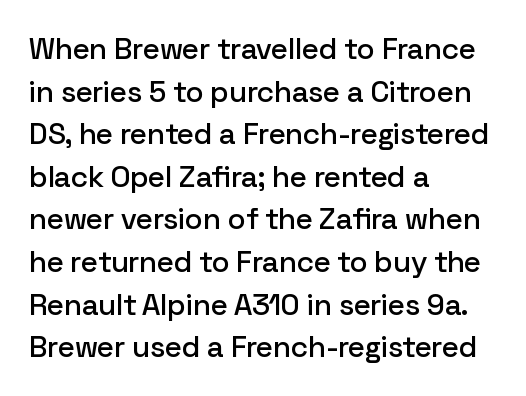
The horizontal fit of the characters is conventional and even. This is roman type, the default non-slanted kind. Note: no serifs on the glyphs. The designer left line spacing at the default. This sample has the flowing, uneven cadence of proportional lettering. Left-aligned paragraph, ragged on the right.
